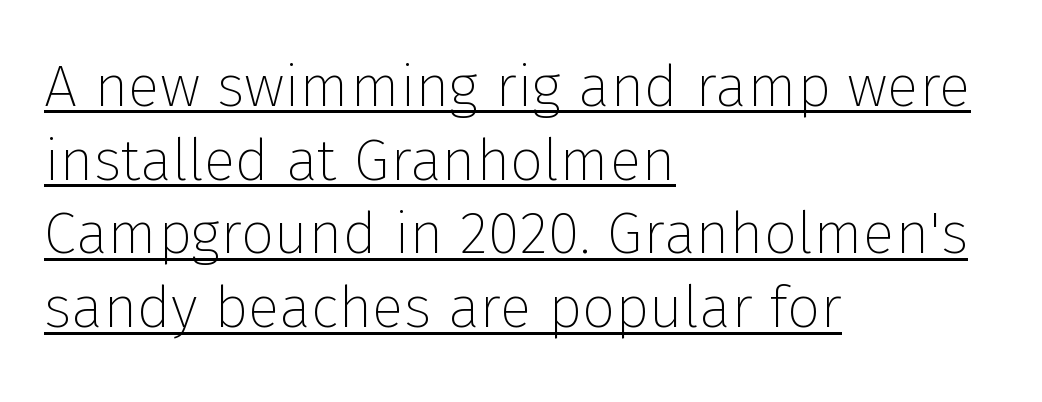
Q: Is the text bold? A: No.
Q: Is the text italic (slanted)? A: No, it is upright.
Q: Is the typeface a serif or a sans-serif typeface? A: Sans-serif.
Q: Is the text underlined? A: Yes.
Q: How is the paragraph aligned? A: Left-aligned.
Q: Is the spacing between letters normal or unusually wide? A: Normal.
Q: Is the spacing between lines tight, normal or loose? A: Normal.
Q: Width (condensed, normal, or wide)? A: Normal.
Q: Stroke contrast? A: Low.
Q: x-height? A: Medium.
Q: Monospaced? A: No.
